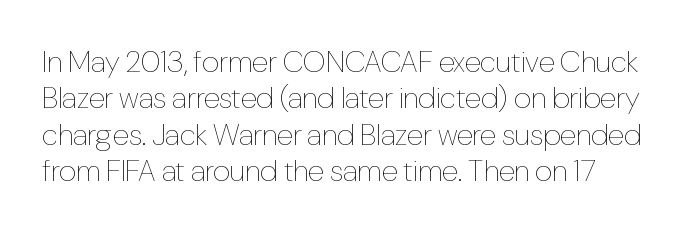
The image shows 30 px thin, condensed type, upright; set line spacing 1.21x, normal letter spacing, not underlined; low stroke contrast and a medium x-height.
